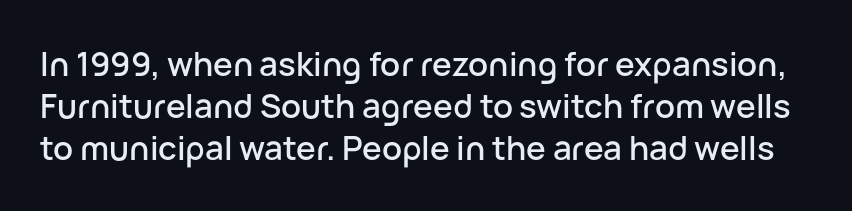
The image shows 33 px sans-serif type, upright; set normal line spacing (1.28x), normal letter spacing, not underlined; low stroke contrast and a medium x-height.
